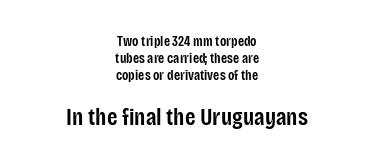
{"italic": "no", "bold": "semi", "underline": "no", "align": "center", "line_spacing_ratio": 1.21, "letter_spacing": "normal", "letter_spacing_em": 0.0, "larger_block": "second", "size_ratio": 1.71, "glyph_px": 24}
